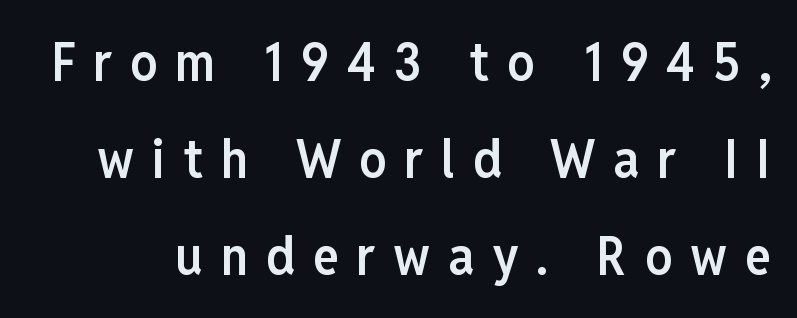
Q: Is the text bold? A: Semi-bold.
Q: Is the text italic (slanted)? A: No, it is upright.
Q: Is the typeface a serif or a sans-serif typeface? A: Sans-serif.
Q: Is the text underlined? A: No.
Q: Is the spacing between letters normal or unusually wide? A: Unusually wide.
Q: Width (condensed, normal, or wide)? A: Condensed.
Q: Stroke contrast? A: Low.
Q: x-height? A: Medium.
Q: Monospaced? A: No.
